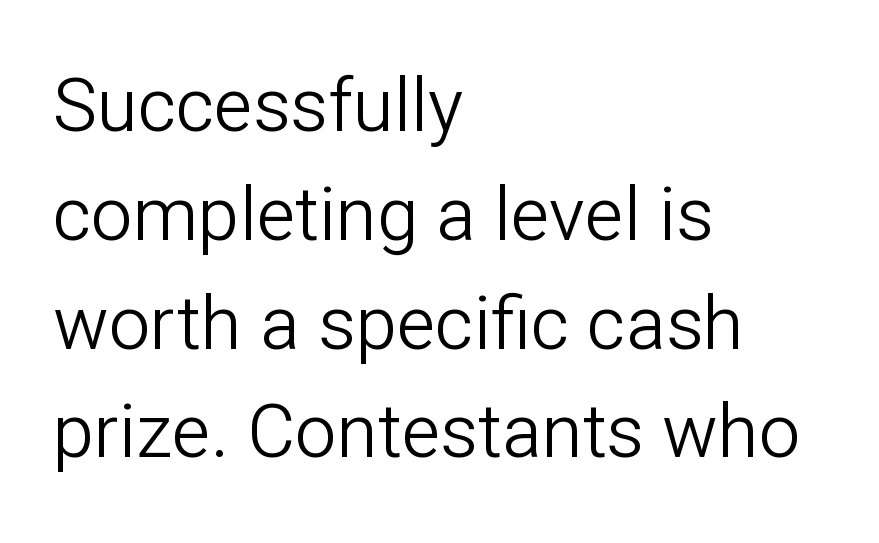
The image shows 74 px light sans-serif type, upright; set left-aligned, normal line spacing (1.47x), normal letter spacing, not underlined; low stroke contrast and a medium x-height.
